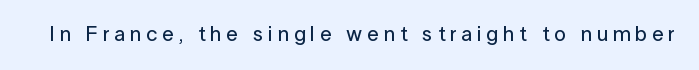
{"italic": "no", "underline": "no", "letter_spacing": "wide", "letter_spacing_em": 0.23, "glyph_px": 21}
